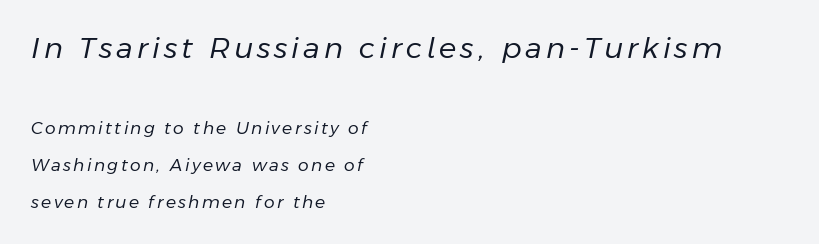
The image shows 29 px regular-weight type, italic (leaning right); set left-aligned, loose line spacing (2.19x), not underlined; the first (top) block is 1.71x larger; low stroke contrast and a medium x-height.
